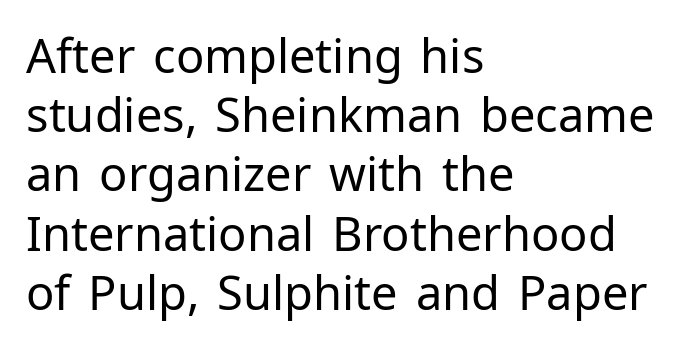
Standard letterfit; no display-style spreading of the glyphs. Type style note: lacks serifs. A quiet, ordinary-to-light weight characterises the typeface. The letters advance in unequal steps, a hallmark of proportional type. Beneath every word, the page is bare.
